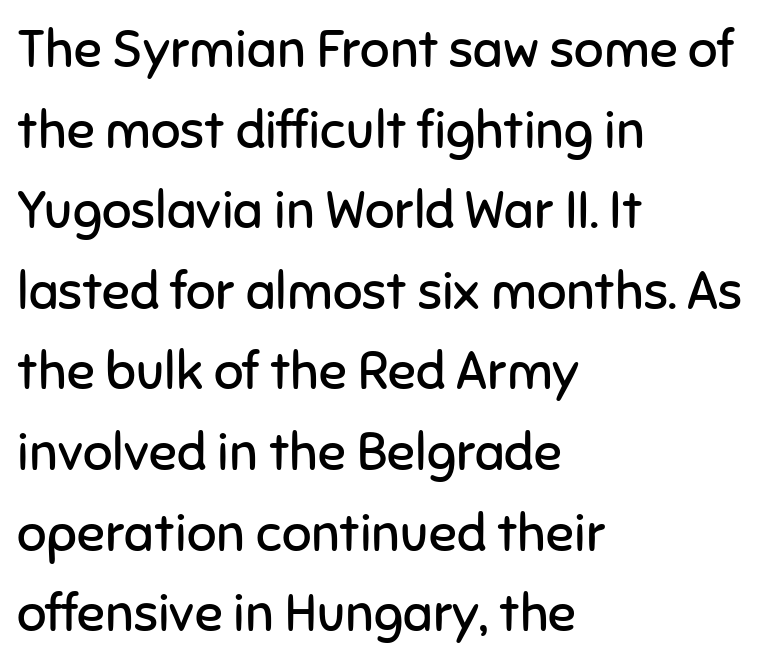
Q: Is the text bold? A: No.
Q: Is the text italic (slanted)? A: No, it is upright.
Q: Is the typeface a serif or a sans-serif typeface? A: Sans-serif.
Q: Is the text underlined? A: No.
Q: How is the paragraph aligned? A: Left-aligned.
Q: Is the spacing between letters normal or unusually wide? A: Normal.
Q: Is the spacing between lines tight, normal or loose? A: Normal.
Q: Width (condensed, normal, or wide)? A: Normal.
Q: Stroke contrast? A: Low.
Q: x-height? A: Medium.
Q: Monospaced? A: No.
